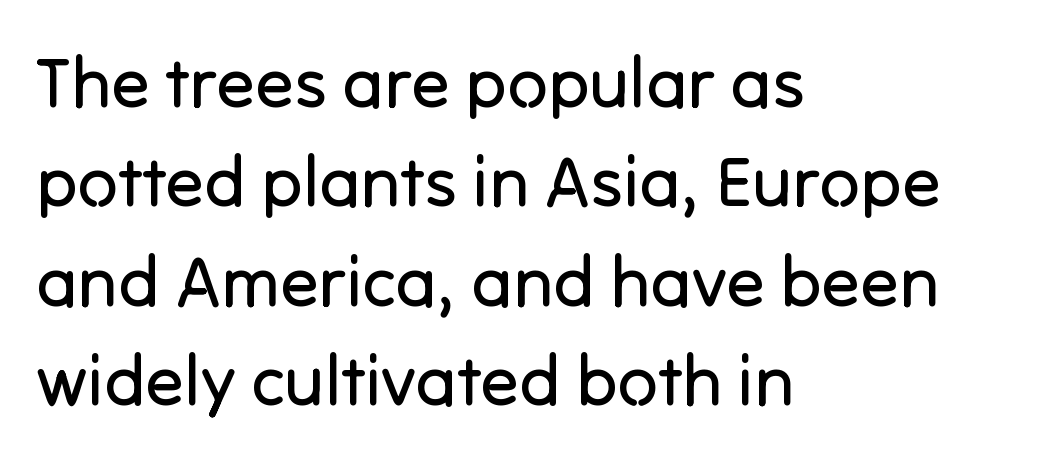
The image shows 71 px regular-weight sans-serif type, upright; set left-aligned, normal line spacing (1.4x), normal letter spacing, not underlined; low stroke contrast and a medium x-height.
